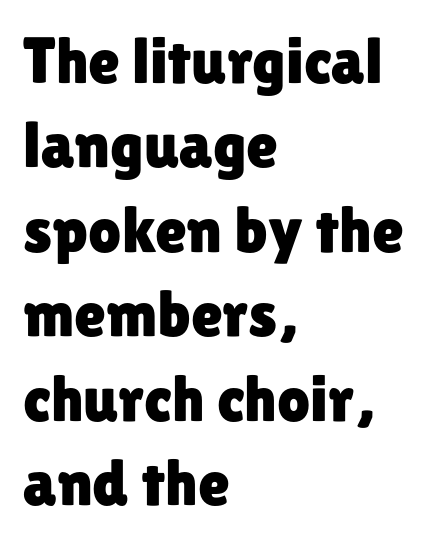
You can tell from the bare stems that sans-serif type was used. How are the letters spaced? Ordinarily, with no added tracking. How would I describe the line gaps? Plain and ordinary. The typography opts for an upright posture over an oblique one. Anything drawn beneath the words? Only blank space. Note the varied advance widths — an 'i' is clearly narrower than an 'm'.
